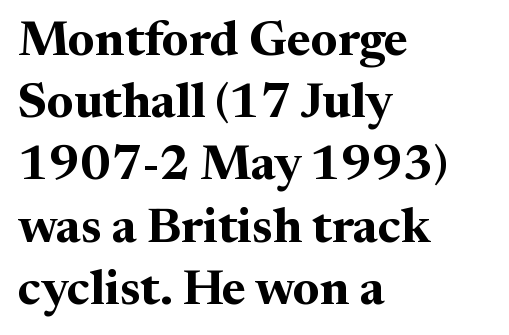
{"serif": "yes", "italic": "no", "bold": "yes", "weight": "bold", "width": "normal", "stroke_contrast": "medium", "x_height": "medium", "monospaced": "no", "underline": "no", "align": "left", "line_spacing": "normal", "line_spacing_ratio": 1.27, "letter_spacing": "normal", "letter_spacing_em": 0.0, "glyph_px": 49}
